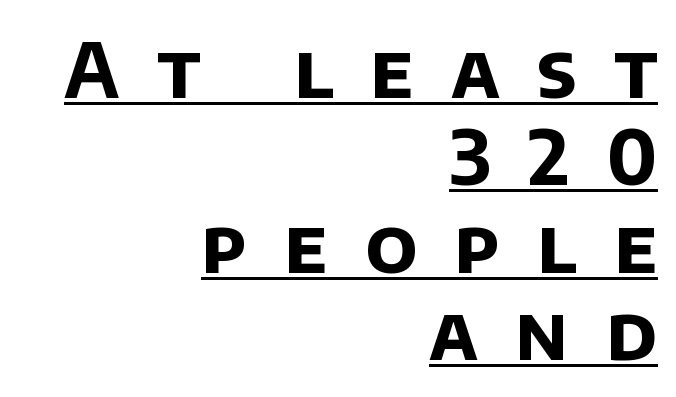
The image shows 76 px bold sans-serif type; set right-aligned, tight line spacing (1.15x), unusually wide letter spacing (+0.49 em), underlined; low stroke contrast and a large x-height.
